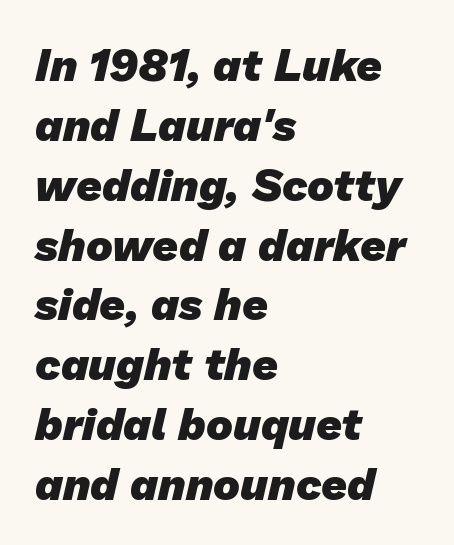
Spacing verdict: proportional, widths tailored to each character. Classification — sans serif. A bare baseline throughout the passage. Which margin do the lines hug? The left one — the right edge is uneven.
